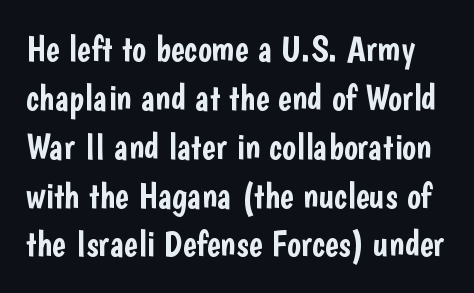
Q: Is the text italic (slanted)? A: No, it is upright.
Q: Is the typeface a serif or a sans-serif typeface? A: Sans-serif.
Q: Is the text underlined? A: No.
Q: Is the spacing between letters normal or unusually wide? A: Normal.
Q: Is the spacing between lines tight, normal or loose? A: Normal.
Q: Width (condensed, normal, or wide)? A: Condensed.
Q: Stroke contrast? A: Low.
Q: x-height? A: Medium.
Q: Monospaced? A: No.
